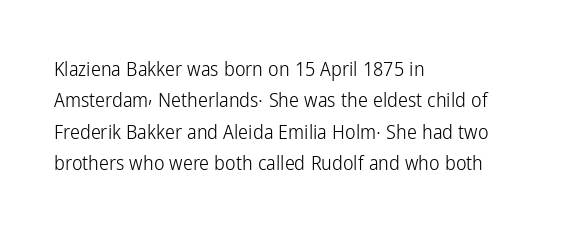
{"italic": "no", "bold": "no", "underline": "no", "align": "left", "line_spacing": "normal", "line_spacing_ratio": 1.57, "letter_spacing": "normal", "letter_spacing_em": 0.0, "glyph_px": 20}
